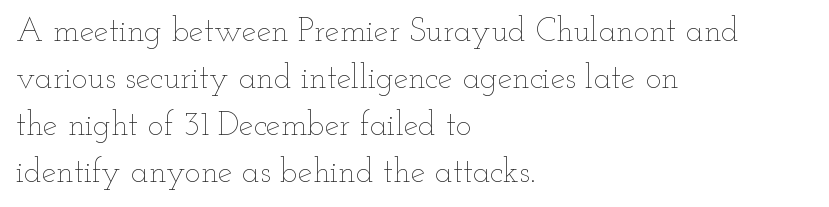
{"italic": "no", "bold": "no", "weight": "thin", "width": "wide", "stroke_contrast": "low", "x_height": "small", "monospaced": "no", "underline": "no", "align": "left", "line_spacing": "normal", "line_spacing_ratio": 1.42, "letter_spacing": "normal", "letter_spacing_em": 0.0, "glyph_px": 33}
